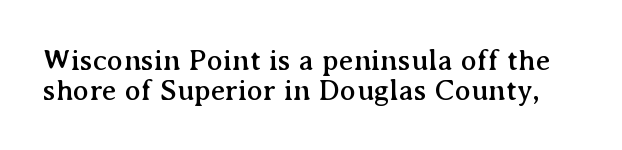
The image shows 30 px serif type, upright; set tight line spacing (0.99x), normal letter spacing, not underlined; medium stroke contrast and a medium x-height.
